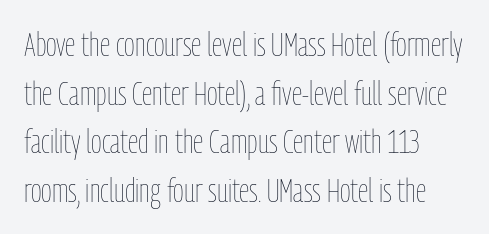
{"italic": "no", "bold": "no", "weight": "thin", "width": "condensed", "stroke_contrast": "low", "x_height": "medium", "monospaced": "no", "underline": "no", "align": "left", "line_spacing": "normal", "line_spacing_ratio": 1.47, "letter_spacing": "normal", "letter_spacing_em": 0.0, "glyph_px": 33}
